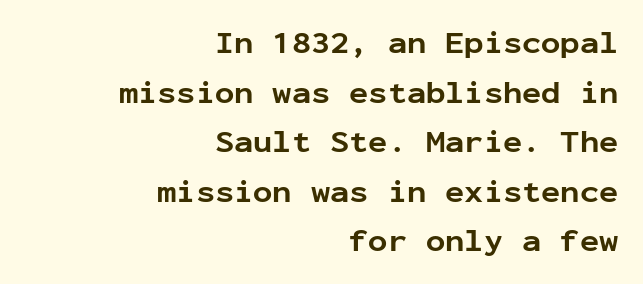
Q: Is the text bold? A: Yes.
Q: Is the text italic (slanted)? A: No, it is upright.
Q: Is the typeface a serif or a sans-serif typeface? A: Sans-serif.
Q: Is the text underlined? A: No.
Q: How is the paragraph aligned? A: Right-aligned.
Q: Is the spacing between letters normal or unusually wide? A: Normal.
Q: Is the spacing between lines tight, normal or loose? A: Normal.
Q: Width (condensed, normal, or wide)? A: Normal.
Q: Stroke contrast? A: Low.
Q: x-height? A: Medium.
Q: Monospaced? A: Yes.
